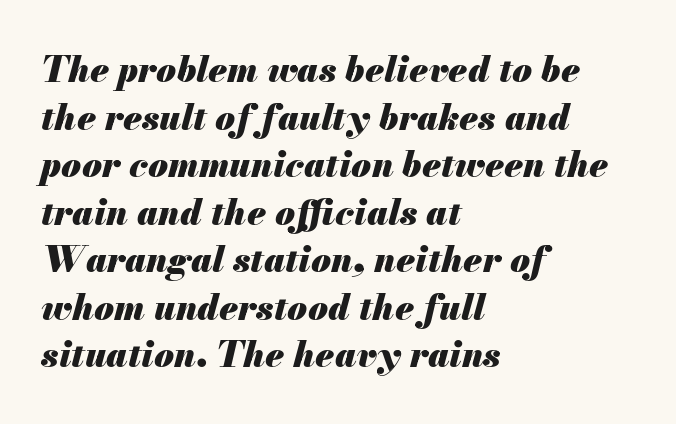
Q: Is the text bold? A: Yes.
Q: Is the text italic (slanted)? A: Yes, it leans right by about 13 degrees.
Q: Is the text underlined? A: No.
Q: How is the paragraph aligned? A: Left-aligned.
Q: Is the spacing between letters normal or unusually wide? A: Normal.
Q: Is the spacing between lines tight, normal or loose? A: Normal.
Q: Width (condensed, normal, or wide)? A: Normal.
Q: Stroke contrast? A: Medium.
Q: x-height? A: Small.
Q: Monospaced? A: No.
